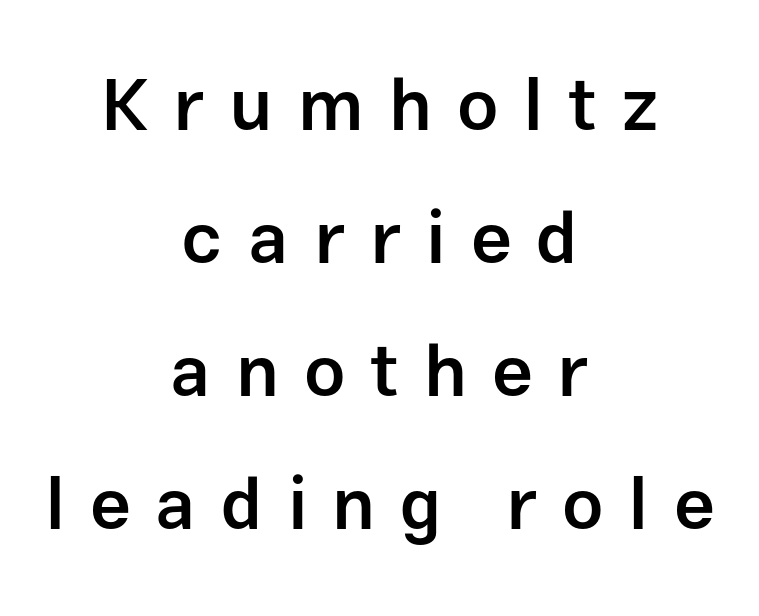
{"serif": "no", "italic": "no", "bold": "semi", "weight": "semibold", "width": "normal", "stroke_contrast": "low", "x_height": "medium", "monospaced": "no", "underline": "no", "align": "center", "line_spacing_ratio": 1.82, "letter_spacing": "wide", "letter_spacing_em": 0.34, "glyph_px": 73}
